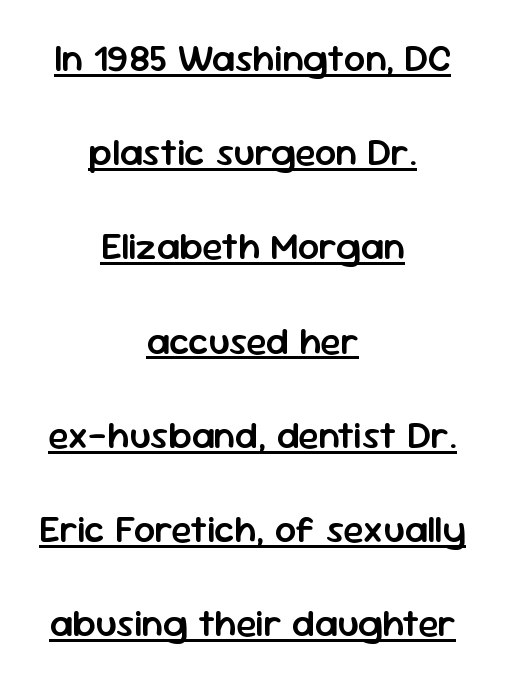
{"serif": "no", "italic": "no", "bold": "semi", "weight": "semibold", "width": "normal", "stroke_contrast": "low", "x_height": "medium", "monospaced": "no", "underline": "yes", "align": "center", "line_spacing": "loose", "line_spacing_ratio": 2.48, "letter_spacing": "normal", "letter_spacing_em": 0.0, "glyph_px": 38}
